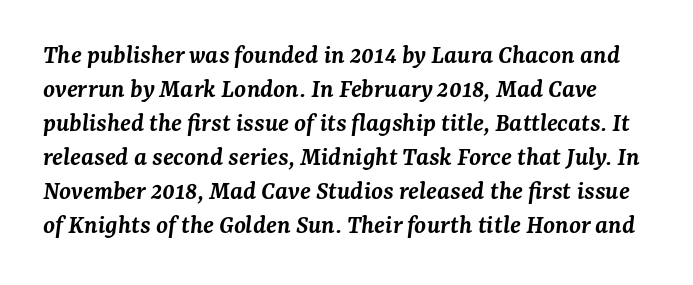
The glyphs are unaccompanied by any horizontal stroke below them. What's the leading like? Ordinary, nothing unusual. Italic: yes, the glyphs are oblique. The face used here is a semibold: visibly heavier than regular, lighter than bold. Students, note that the glyphs here touch the page at normal intervals.
